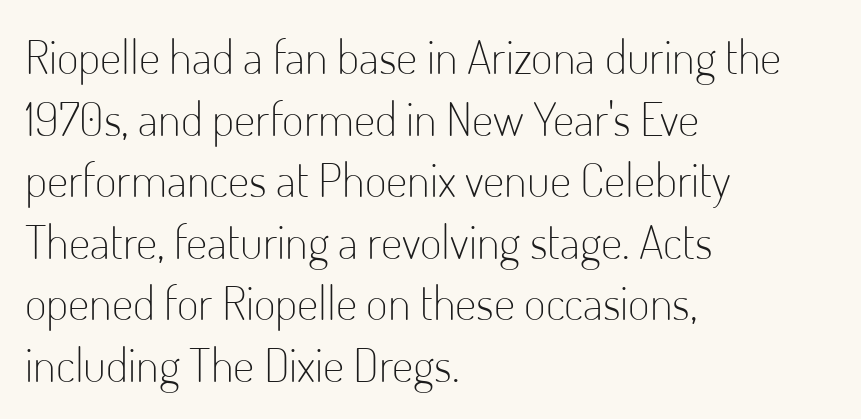
{"serif": "no", "italic": "no", "bold": "no", "weight": "light", "width": "condensed", "stroke_contrast": "low", "x_height": "small", "monospaced": "no", "underline": "no", "align": "left", "line_spacing": "normal", "line_spacing_ratio": 1.31, "letter_spacing": "normal", "letter_spacing_em": 0.0, "glyph_px": 47}
